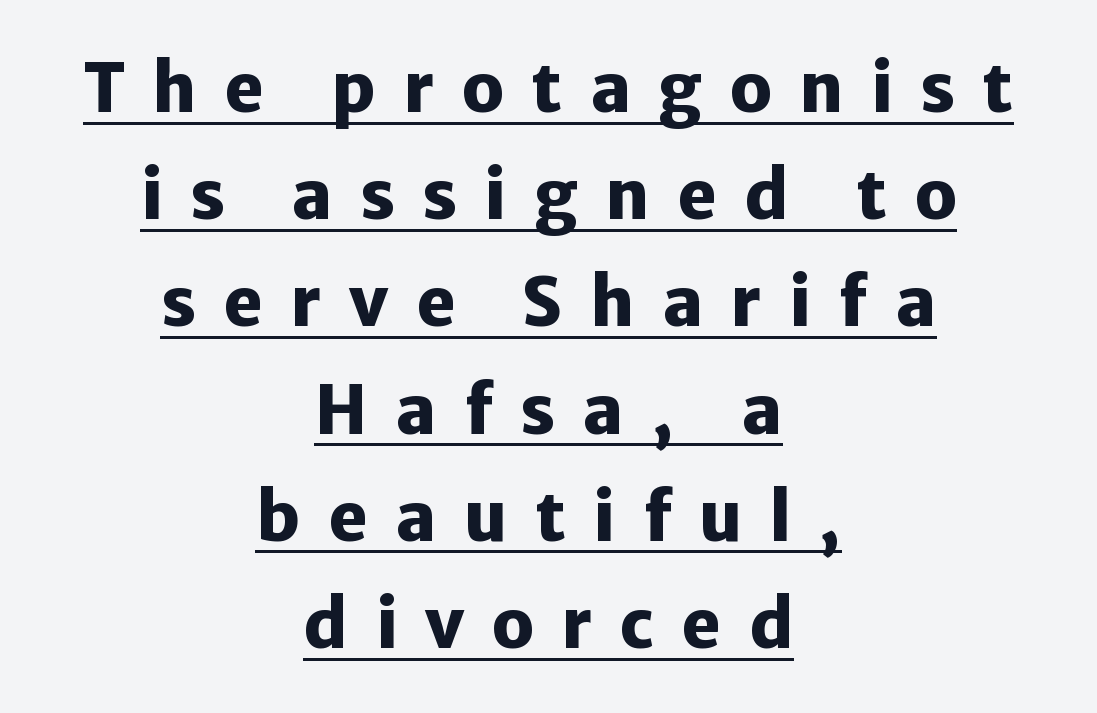
The image shows 67 px heavy sans-serif type, upright; set centered, normal line spacing (1.6x), unusually wide letter spacing (+0.41 em), underlined; low stroke contrast and a medium x-height.
